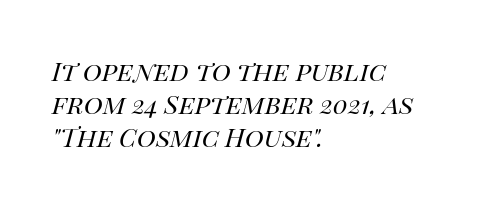
Notice how the stems are inclined rather than vertical — that's the hallmark of italics. The lines are quadded left. Rows of type keep a routine distance in the vertical direction. The gaps between neighbouring characters are ordinary and unremarkable. Quick note: underline off.
